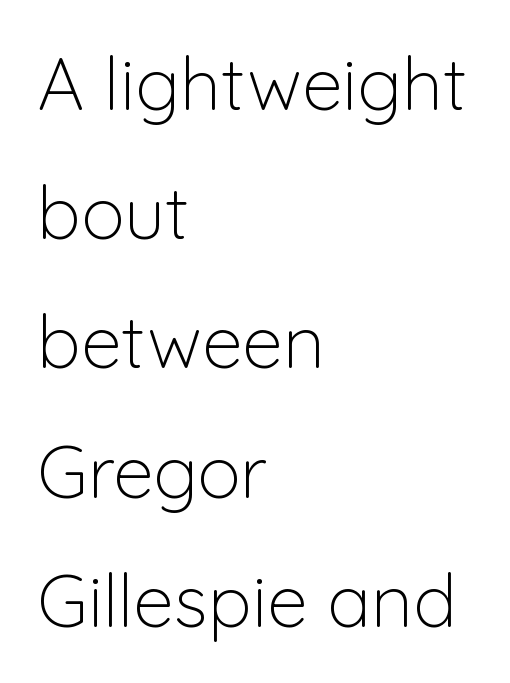
Characters remain perfectly vertical along every line. You could not count columns in this text — the font is proportionally spaced. Clear beneath every line of the passage. The face used here is a sans, in the tradition of grotesques and geometrics. Each line starts at the same left margin while the right side varies. This sample uses plain, unmodified letter spacing.
